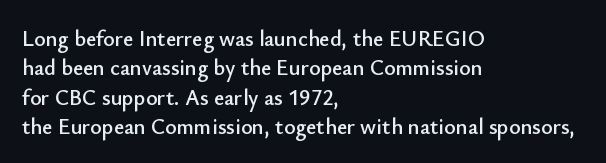
{"italic": "no", "underline": "no", "align": "left", "line_spacing": "normal", "line_spacing_ratio": 1.33, "letter_spacing": "normal", "letter_spacing_em": 0.0, "glyph_px": 22}
